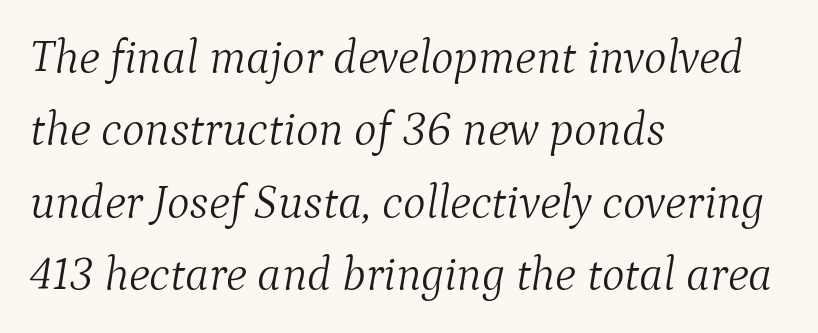
Type style note: has serifs. When letters slant like this, we call the style italic. Note the varied advance widths — an 'i' is clearly narrower than an 'm'. Counters stay open thanks to moderate or lighter strokes. Students, observe: this is what conventionally led text looks like. Look at the tracking — it's just the regular setting, nothing added.
